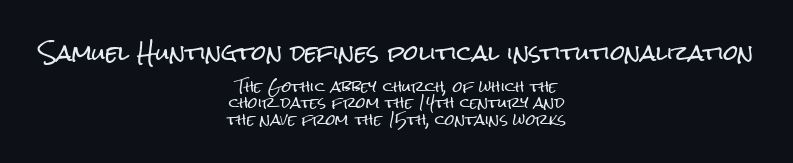
Q: Is the text italic (slanted)? A: No, it is upright.
Q: Is the text underlined? A: No.
Q: How is the paragraph aligned? A: Centered.
Q: Is the spacing between letters normal or unusually wide? A: Normal.
Q: Which block of text is set in a larger size, the first (top) or the second (bottom)? A: The first (top) one.
